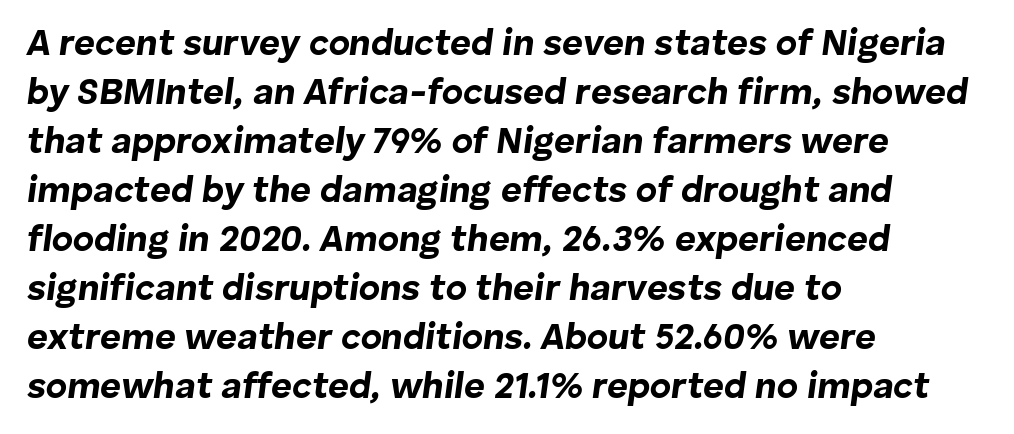
{"italic": "yes", "lean": "right", "slant_degrees": 8, "bold": "yes", "weight": "bold", "width": "normal", "stroke_contrast": "low", "x_height": "medium", "monospaced": "no", "underline": "no", "align": "left", "line_spacing": "normal", "line_spacing_ratio": 1.36, "letter_spacing": "normal", "letter_spacing_em": 0.0, "glyph_px": 36}
